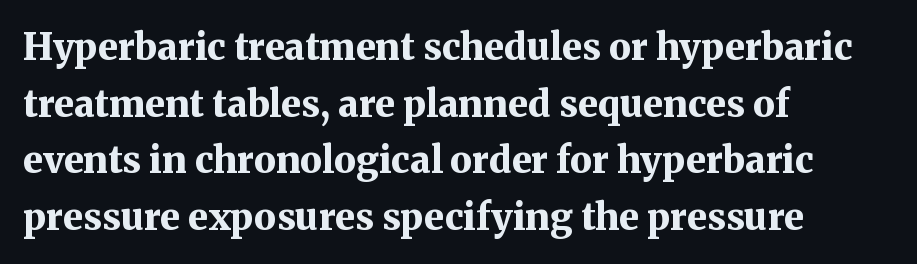
{"serif": "yes", "italic": "no", "bold": "yes", "weight": "bold", "width": "normal", "stroke_contrast": "medium", "x_height": "medium", "monospaced": "no", "underline": "no", "align": "left", "line_spacing": "normal", "line_spacing_ratio": 1.53, "letter_spacing": "normal", "letter_spacing_em": 0.0, "glyph_px": 37}
